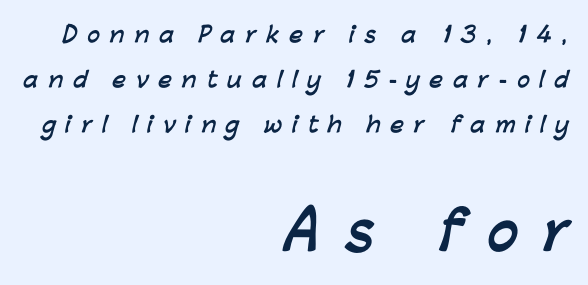
{"serif": "no", "bold": "yes", "weight": "semibold", "width": "normal", "stroke_contrast": "low", "x_height": "medium", "monospaced": "no", "underline": "no", "align": "right", "line_spacing": "loose", "line_spacing_ratio": 2.15, "letter_spacing": "wide", "letter_spacing_em": 0.47, "larger_block": "second", "size_ratio": 2.48, "glyph_px": 52}
